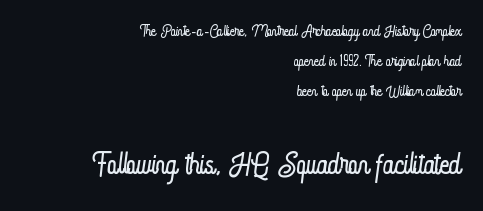
Q: Is the text bold? A: No.
Q: Is the text underlined? A: No.
Q: How is the paragraph aligned? A: Right-aligned.
Q: Is the spacing between letters normal or unusually wide? A: Normal.
Q: Is the spacing between lines tight, normal or loose? A: Normal.
Q: Which block of text is set in a larger size, the first (top) or the second (bottom)? A: The second (bottom) one.
Q: Width (condensed, normal, or wide)? A: Condensed.
Q: Stroke contrast? A: Low.
Q: x-height? A: Small.
Q: Monospaced? A: No.
